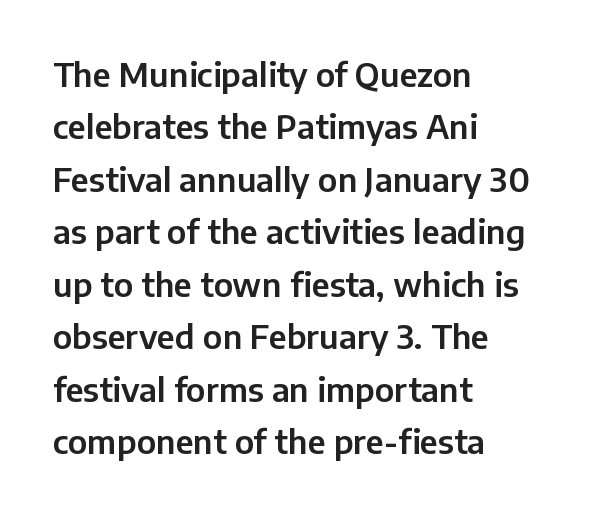
{"serif": "no", "italic": "no", "width": "normal", "stroke_contrast": "low", "x_height": "medium", "monospaced": "no", "underline": "no", "align": "left", "line_spacing": "normal", "line_spacing_ratio": 1.59, "letter_spacing": "normal", "letter_spacing_em": 0.0, "glyph_px": 33}
